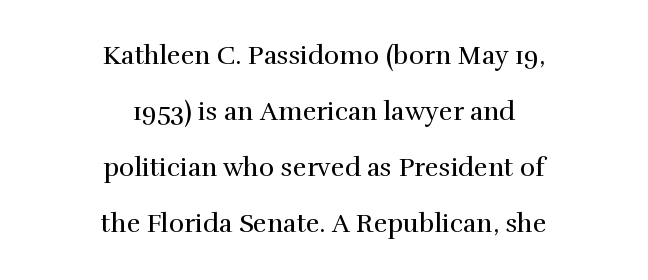
{"italic": "no", "bold": "no", "underline": "no", "align": "center", "line_spacing": "loose", "line_spacing_ratio": 2.16, "letter_spacing": "normal", "letter_spacing_em": 0.0, "glyph_px": 26}
